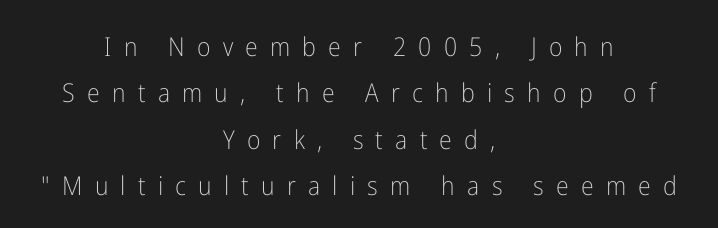
{"italic": "no", "bold": "no", "underline": "no", "align": "center", "line_spacing_ratio": 1.78, "letter_spacing": "wide", "letter_spacing_em": 0.47, "glyph_px": 26}
